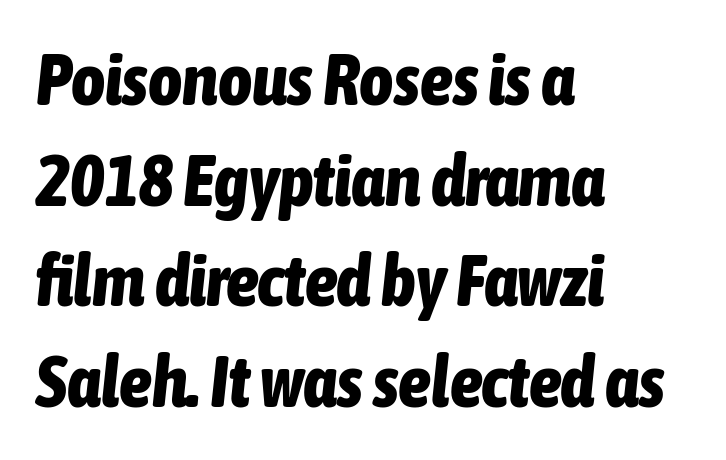
{"italic": "yes", "lean": "right", "slant_degrees": 6, "bold": "yes", "weight": "bold", "width": "condensed", "stroke_contrast": "low", "x_height": "medium", "monospaced": "no", "underline": "no", "align": "left", "line_spacing": "normal", "line_spacing_ratio": 1.38, "letter_spacing": "normal", "letter_spacing_em": 0.0, "glyph_px": 73}
